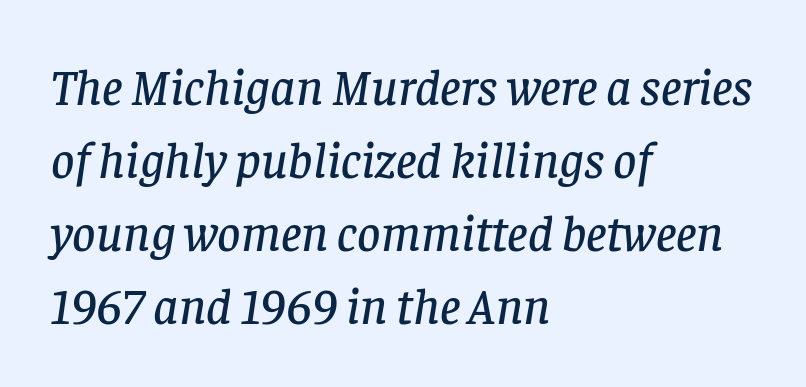
The image shows 51 px serif type, italic (leaning right); set left-aligned, normal line spacing (1.43x), normal letter spacing, not underlined; low stroke contrast and a large x-height.
